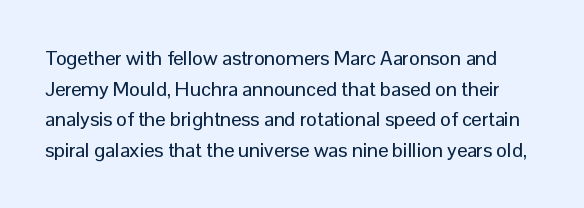
{"italic": "no", "underline": "no", "line_spacing": "normal", "line_spacing_ratio": 1.53, "letter_spacing": "normal", "letter_spacing_em": 0.0, "glyph_px": 20}
